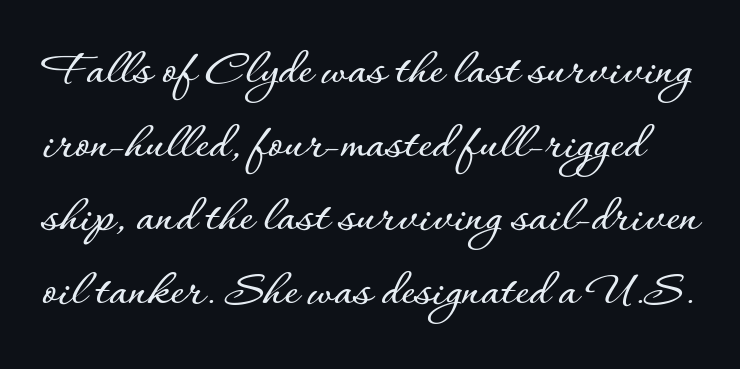
{"width": "normal", "stroke_contrast": "low", "x_height": "small", "monospaced": "no", "underline": "no", "line_spacing": "normal", "line_spacing_ratio": 1.39, "letter_spacing": "normal", "letter_spacing_em": 0.0, "glyph_px": 53}
